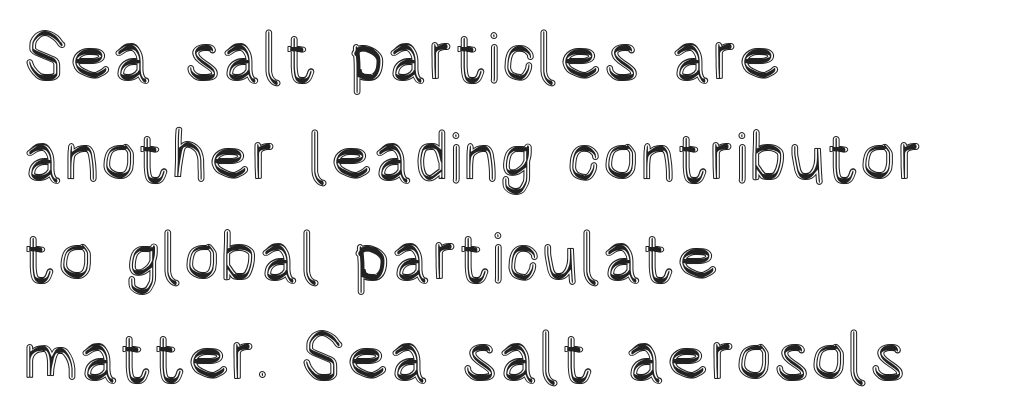
Q: Is the text italic (slanted)? A: No, it is upright.
Q: Is the text underlined? A: No.
Q: How is the paragraph aligned? A: Left-aligned.
Q: Is the spacing between letters normal or unusually wide? A: Normal.
Q: Is the spacing between lines tight, normal or loose? A: Normal.
Q: Width (condensed, normal, or wide)? A: Condensed.
Q: x-height? A: Large.
Q: Monospaced? A: No.
